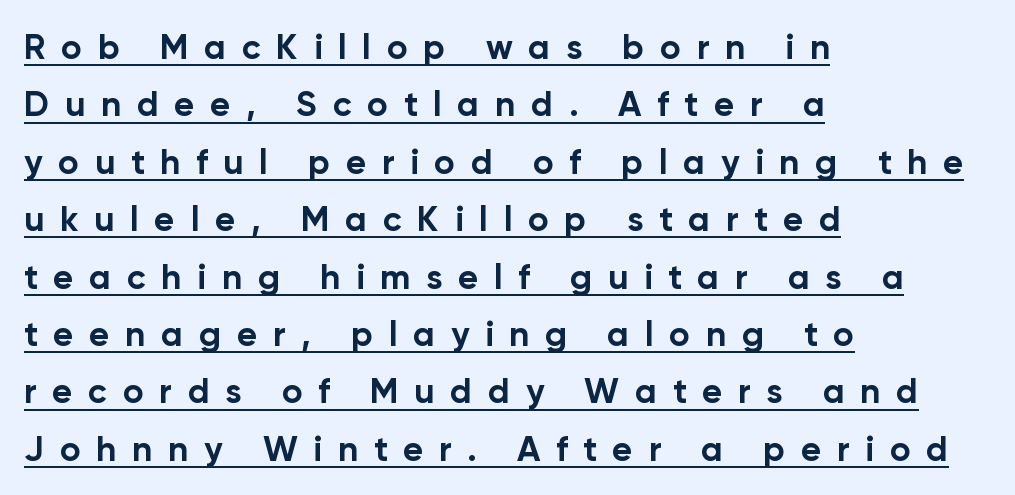
The image shows 35 px bold sans-serif type, upright; set left-aligned, normal line spacing (1.64x), unusually wide letter spacing (+0.45 em), underlined; low stroke contrast and a medium x-height.
